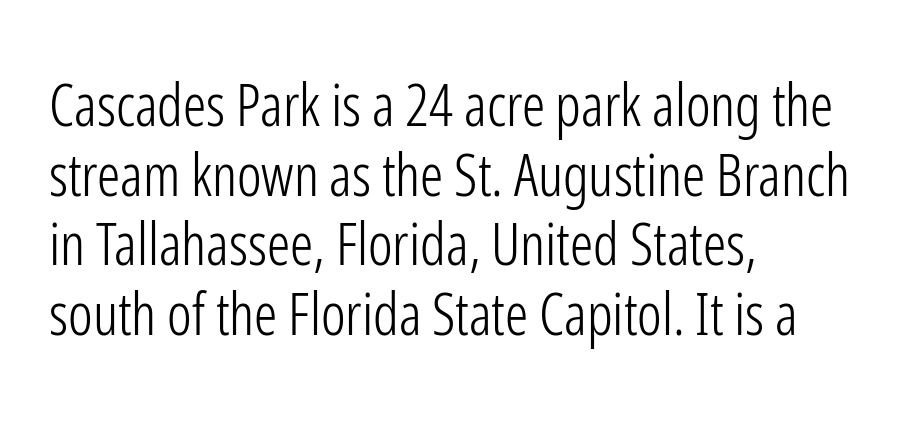
The image shows 58 px light, condensed sans-serif type, upright; set left-aligned, line spacing 1.2x, normal letter spacing, not underlined; low stroke contrast and a medium x-height.
